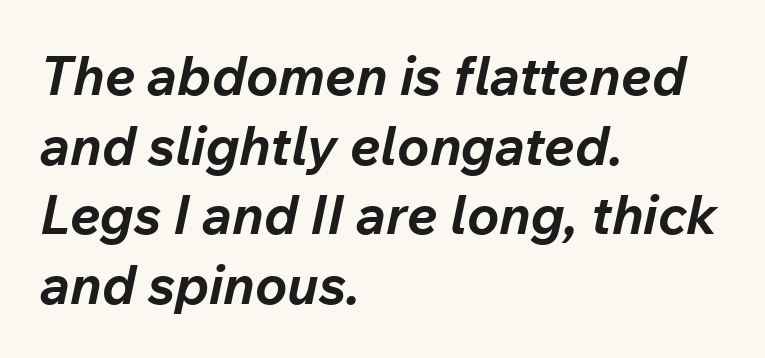
The image shows 54 px bold type, italic (leaning right); set left-aligned, normal line spacing (1.29x), normal letter spacing, not underlined; low stroke contrast and a medium x-height.
